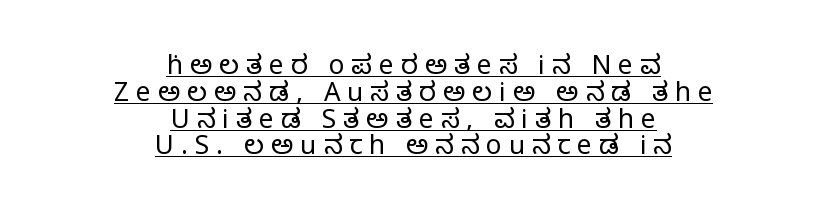
Q: Is the text bold? A: No.
Q: Is the text italic (slanted)? A: No, it is upright.
Q: Is the text underlined? A: Yes.
Q: How is the paragraph aligned? A: Centered.
Q: Is the spacing between letters normal or unusually wide? A: Unusually wide.
Q: Is the spacing between lines tight, normal or loose? A: Tight.
